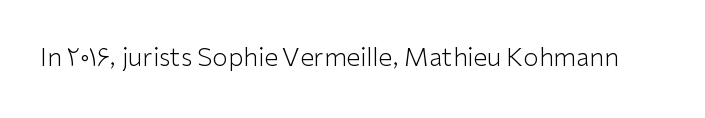
The rendering keeps characters at their native spacing. The font sits on the lighter half of the weight spectrum, regular included. Quick note: underline off. Is there any slant? The stems are plumb.
